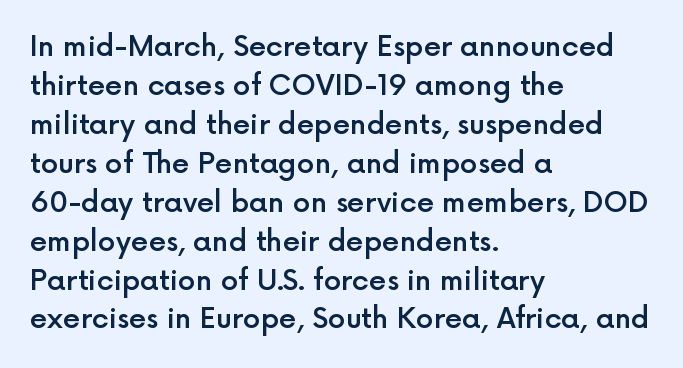
Q: Is the text bold? A: Semi-bold.
Q: Is the text italic (slanted)? A: No, it is upright.
Q: Is the typeface a serif or a sans-serif typeface? A: Sans-serif.
Q: Is the text underlined? A: No.
Q: How is the paragraph aligned? A: Left-aligned.
Q: Is the spacing between letters normal or unusually wide? A: Normal.
Q: Is the spacing between lines tight, normal or loose? A: Normal.
Q: Width (condensed, normal, or wide)? A: Normal.
Q: x-height? A: Medium.
Q: Monospaced? A: No.
